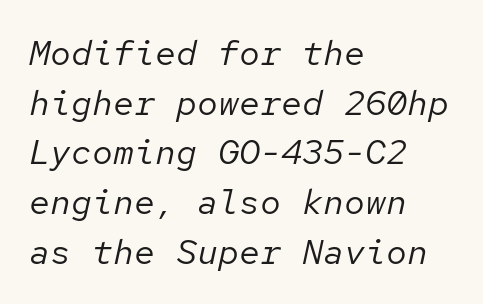
Just letters on the line, the space beneath them empty. Regular leading. You could call the tracking neutral — neither tight nor loose. The rag falls on the right side of this text block.
